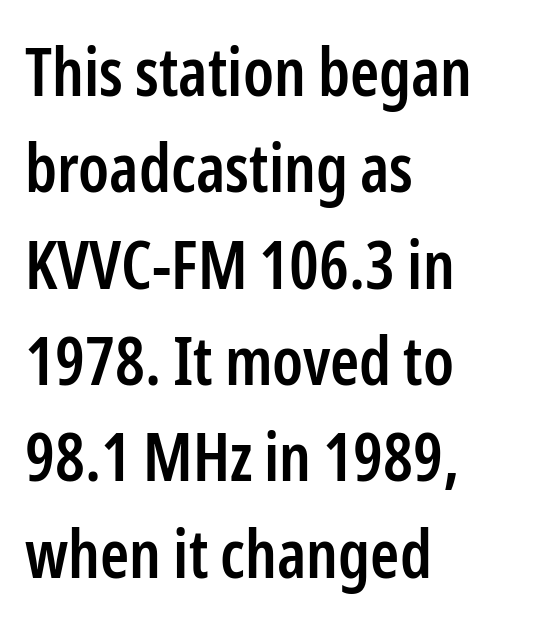
The image shows 66 px semibold, condensed sans-serif type, upright; set left-aligned, normal line spacing (1.46x), normal letter spacing, not underlined; low stroke contrast and a medium x-height.
